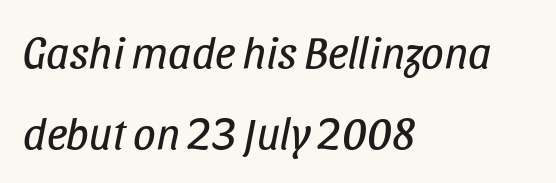
The image shows 45 px regular-weight, condensed type, italic (leaning right); set left-aligned, line spacing 1.81x, normal letter spacing, not underlined; low stroke contrast and a large x-height.
